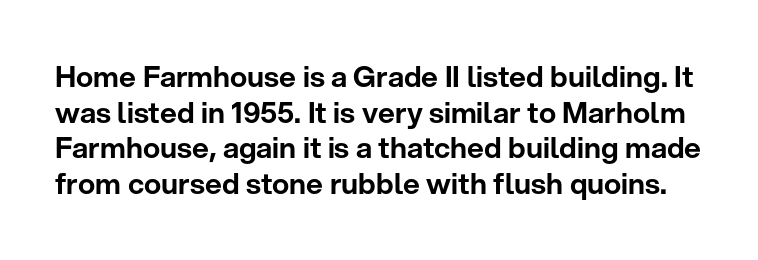
{"serif": "no", "italic": "no", "width": "normal", "stroke_contrast": "low", "x_height": "medium", "monospaced": "no", "underline": "no", "line_spacing_ratio": 1.23, "letter_spacing": "normal", "letter_spacing_em": 0.0, "glyph_px": 29}
